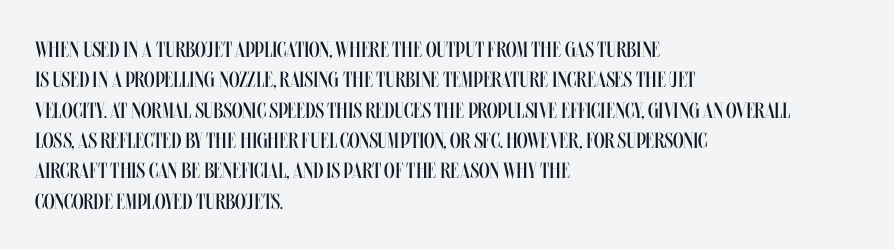
{"italic": "no", "bold": "no", "underline": "no", "align": "left", "line_spacing": "normal", "line_spacing_ratio": 1.38, "letter_spacing": "normal", "letter_spacing_em": 0.0, "glyph_px": 22}
